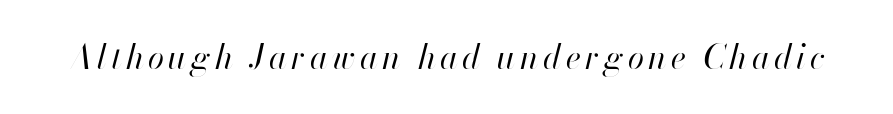
Q: Is the text bold? A: No.
Q: Is the text italic (slanted)? A: Yes, it leans right by about 13 degrees.
Q: Is the text underlined? A: No.
Q: Width (condensed, normal, or wide)? A: Normal.
Q: Stroke contrast? A: High.
Q: x-height? A: Small.
Q: Monospaced? A: No.
